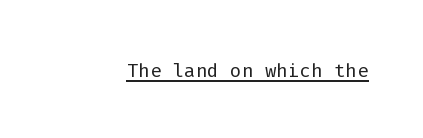
Vertical stems look standard width or narrower in stroke. This sample carries an underscore along the baseline area. Notice how the stems are strictly vertical — no italics here. Spacing between characters is what you'd get straight out of the box.
